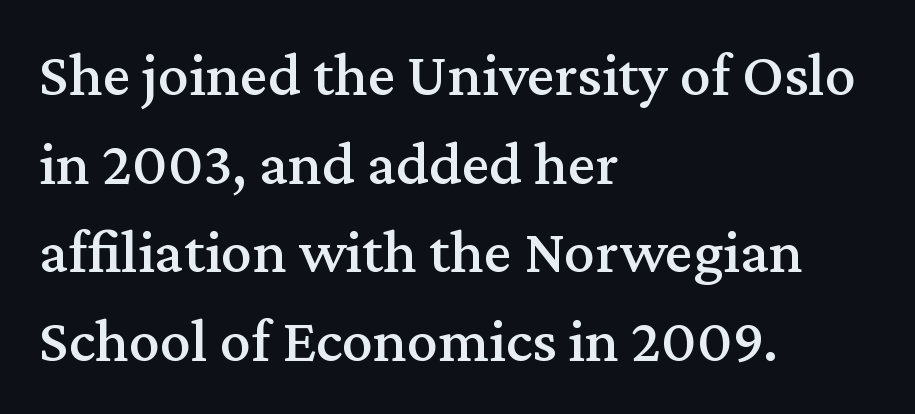
The ragged edge is on the right, which tells us the setting is flush left. This sample keeps an unexceptional amount of space between lines. Little horizontal feet cap the strokes, marking this as serif type. These lines are rendered in a variable-pitch font. Here the glyphs are tracked normally, forming tight word shapes. When letters stand straight like this, we call the style roman or upright.
